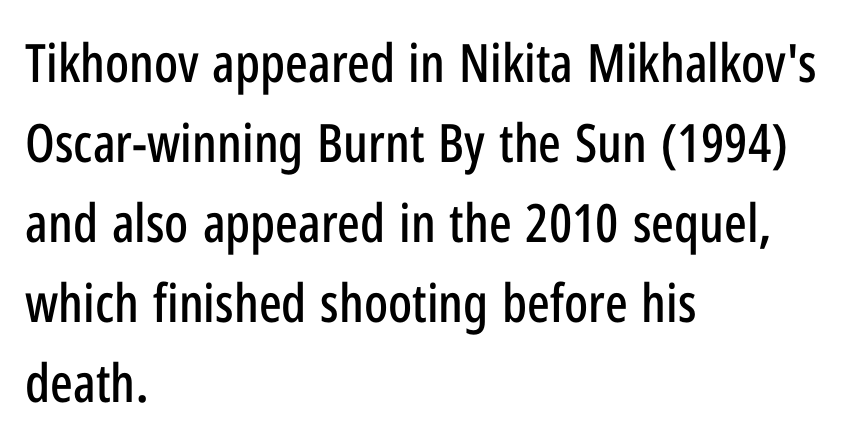
The image shows 53 px condensed sans-serif type, upright; set left-aligned, normal line spacing (1.51x), normal letter spacing, not underlined; low stroke contrast and a medium x-height.
